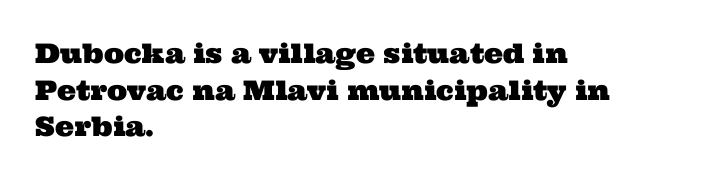
{"underline": "no", "align": "left", "line_spacing": "normal", "line_spacing_ratio": 1.36, "letter_spacing": "normal", "letter_spacing_em": 0.0, "glyph_px": 27}
